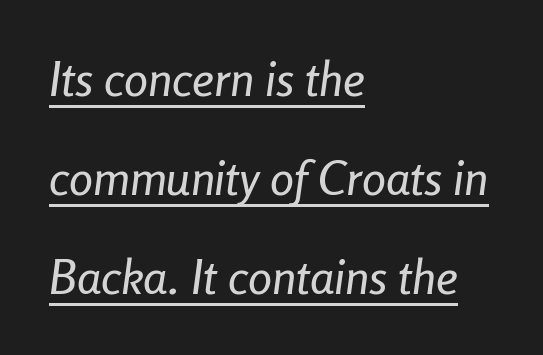
Q: Is the text italic (slanted)? A: Yes, it leans right by about 8 degrees.
Q: Is the text underlined? A: Yes.
Q: How is the paragraph aligned? A: Left-aligned.
Q: Is the spacing between letters normal or unusually wide? A: Normal.
Q: Is the spacing between lines tight, normal or loose? A: Loose.
Q: Width (condensed, normal, or wide)? A: Condensed.
Q: Stroke contrast? A: Low.
Q: x-height? A: Medium.
Q: Monospaced? A: No.
